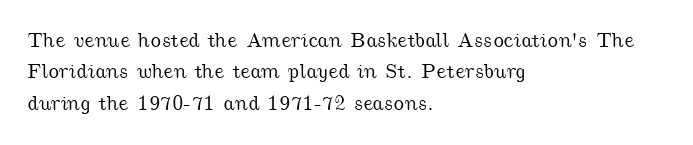
{"underline": "no", "align": "left", "line_spacing": "normal", "line_spacing_ratio": 1.49, "letter_spacing": "normal", "letter_spacing_em": 0.0, "glyph_px": 21}
